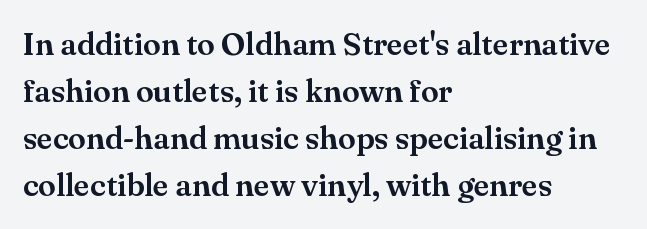
Q: Is the text italic (slanted)? A: No, it is upright.
Q: Is the typeface a serif or a sans-serif typeface? A: Serif.
Q: Is the text underlined? A: No.
Q: How is the paragraph aligned? A: Left-aligned.
Q: Is the spacing between letters normal or unusually wide? A: Normal.
Q: Is the spacing between lines tight, normal or loose? A: Normal.
Q: Width (condensed, normal, or wide)? A: Normal.
Q: Stroke contrast? A: Medium.
Q: x-height? A: Small.
Q: Monospaced? A: No.
